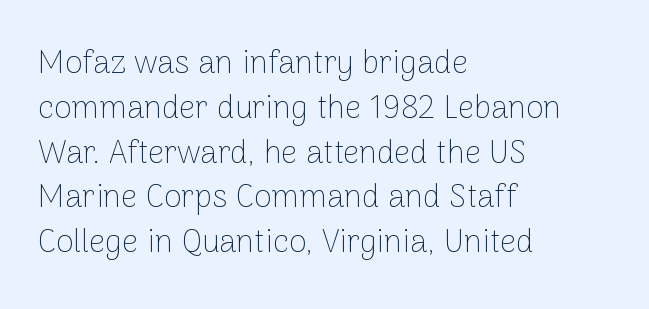
The image shows 32 px thin sans-serif type, upright; set left-aligned, normal line spacing (1.4x), normal letter spacing, not underlined; low stroke contrast and a medium x-height.
